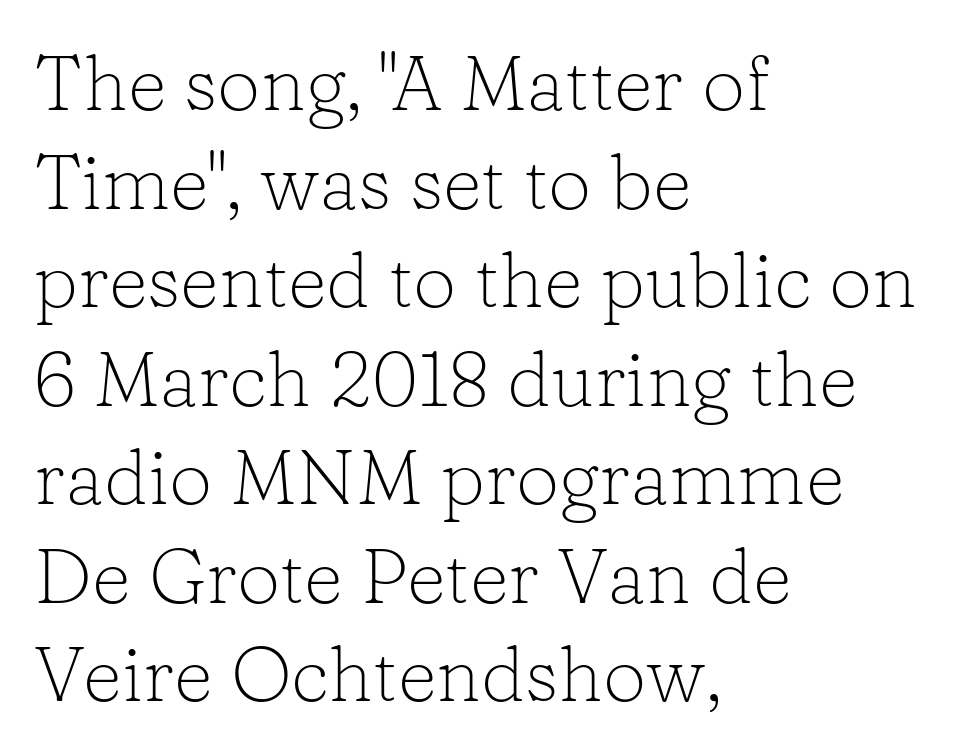
Q: Is the text bold? A: No.
Q: Is the text italic (slanted)? A: No, it is upright.
Q: Is the typeface a serif or a sans-serif typeface? A: Serif.
Q: Is the text underlined? A: No.
Q: How is the paragraph aligned? A: Left-aligned.
Q: Is the spacing between letters normal or unusually wide? A: Normal.
Q: Is the spacing between lines tight, normal or loose? A: Normal.
Q: Width (condensed, normal, or wide)? A: Normal.
Q: Stroke contrast? A: Low.
Q: x-height? A: Medium.
Q: Monospaced? A: No.
